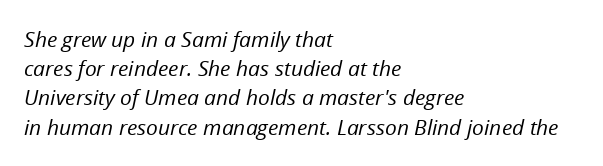
{"italic": "yes", "lean": "right", "slant_degrees": 12, "bold": "no", "underline": "no", "align": "left", "line_spacing": "normal", "line_spacing_ratio": 1.39, "letter_spacing": "normal", "letter_spacing_em": 0.0, "glyph_px": 21}
